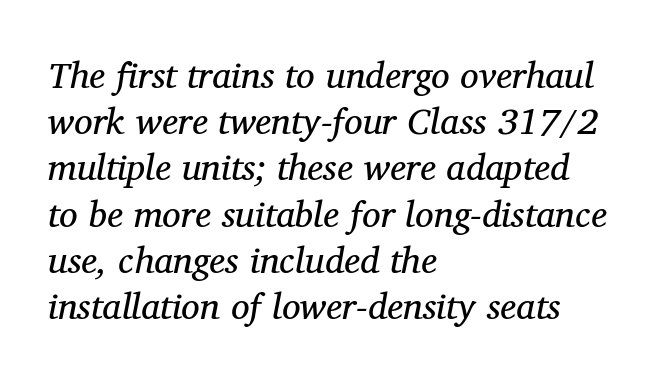
{"serif": "yes", "italic": "yes", "lean": "right", "slant_degrees": 11, "bold": "no", "weight": "regular", "width": "normal", "stroke_contrast": "medium", "x_height": "medium", "monospaced": "no", "underline": "no", "align": "left", "line_spacing": "normal", "line_spacing_ratio": 1.25, "letter_spacing": "normal", "letter_spacing_em": 0.0, "glyph_px": 37}
